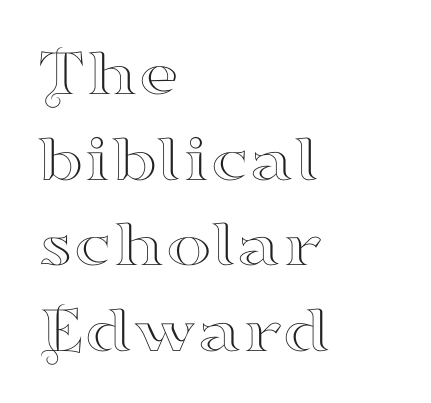
Q: Is the text italic (slanted)? A: No, it is upright.
Q: Is the typeface a serif or a sans-serif typeface? A: Serif.
Q: Is the text underlined? A: No.
Q: How is the paragraph aligned? A: Left-aligned.
Q: Is the spacing between letters normal or unusually wide? A: Normal.
Q: Width (condensed, normal, or wide)? A: Wide.
Q: Stroke contrast? A: High.
Q: x-height? A: Small.
Q: Monospaced? A: No.
